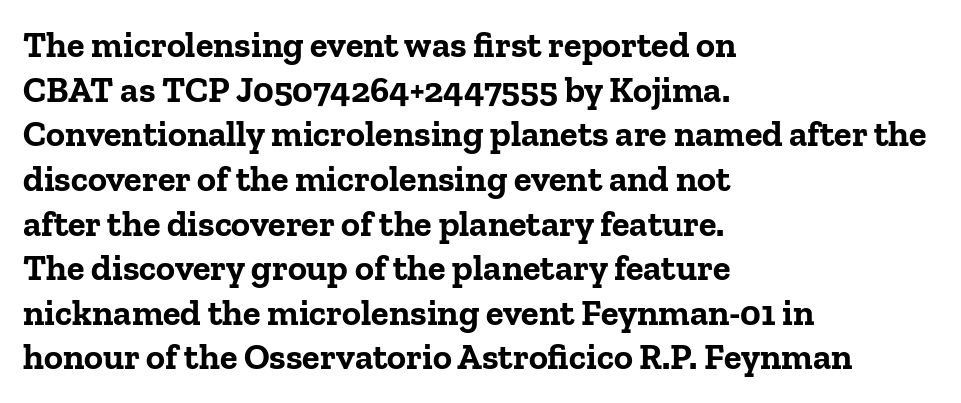
Designer's note — italics off, roman on. Summary of weight: heavy, a full bold. The glyphs are unaccompanied by any horizontal stroke below them. Do the characters align in a grid? No, the font is proportional. Caption: standard tracking, unaltered. If you drew a ruler down the left edge, every line would touch it.
